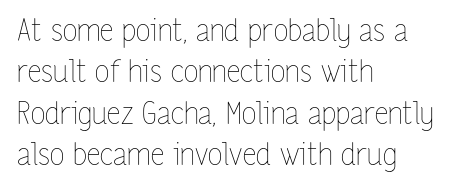
{"italic": "no", "bold": "no", "weight": "thin", "width": "condensed", "stroke_contrast": "low", "x_height": "medium", "monospaced": "no", "underline": "no", "align": "left", "line_spacing": "normal", "line_spacing_ratio": 1.38, "letter_spacing": "normal", "letter_spacing_em": 0.0, "glyph_px": 30}
